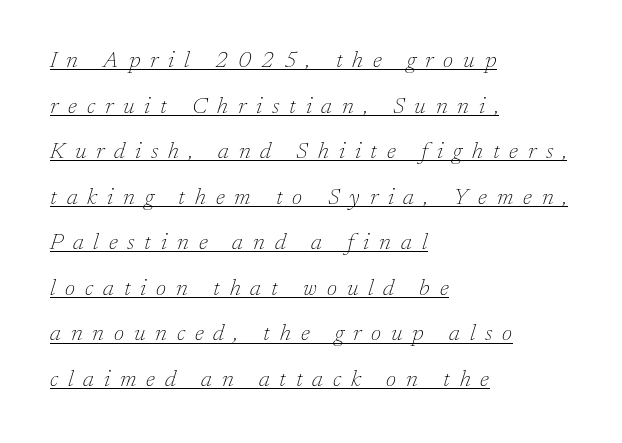
The image shows 23 px text type, italic (leaning right); set left-aligned, loose line spacing (1.98x), unusually wide letter spacing (+0.43 em), underlined.
